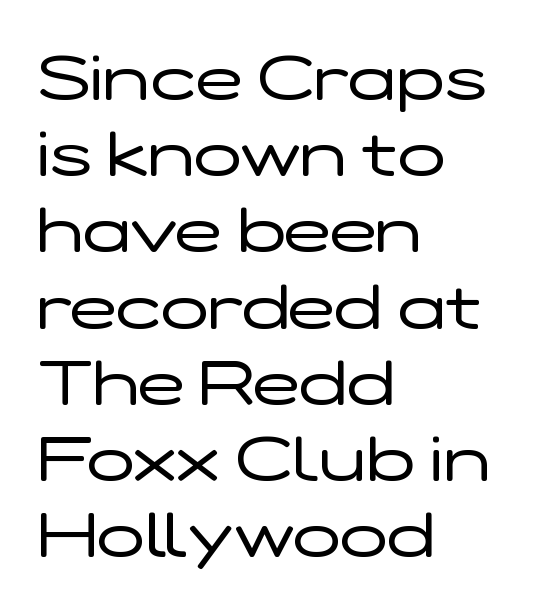
Q: Is the text bold? A: No.
Q: Is the text italic (slanted)? A: No, it is upright.
Q: Is the typeface a serif or a sans-serif typeface? A: Sans-serif.
Q: Is the text underlined? A: No.
Q: How is the paragraph aligned? A: Left-aligned.
Q: Is the spacing between letters normal or unusually wide? A: Normal.
Q: Width (condensed, normal, or wide)? A: Wide.
Q: Stroke contrast? A: Low.
Q: x-height? A: Medium.
Q: Monospaced? A: No.
